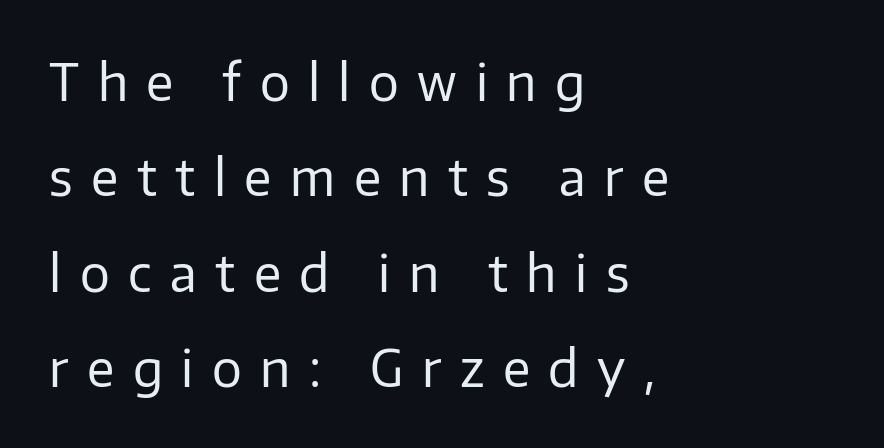
Unmarked baselines from the first word to the last. Nope, no serifs anywhere on these letters. Tracking here is generous; glyphs stand well apart from one another. Heaviness? Minimal to ordinary, like unemphasized prose. Compared with typical paragraphs, the rows here are farther apart.
